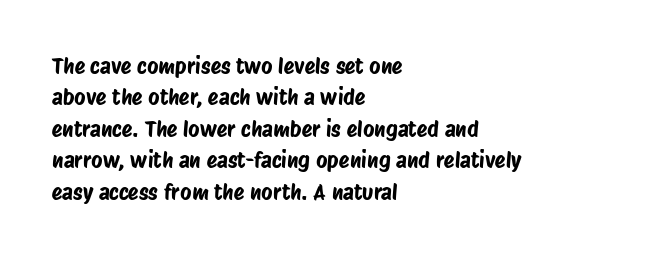
Regular leading. Nobody drew a line under any word here. How are the letters spaced? Ordinarily, with no added tracking. Alignment: flush left.
